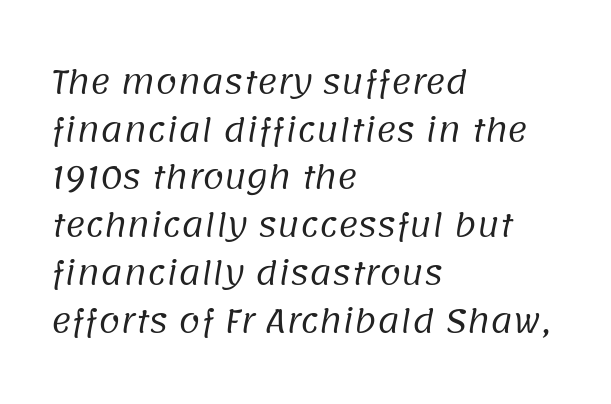
Quick note: underline off. Font category for this specimen: sans-serif. Do the characters align in a grid? No, the font is proportional. Horizontal bands of white between lines are of average thickness.
